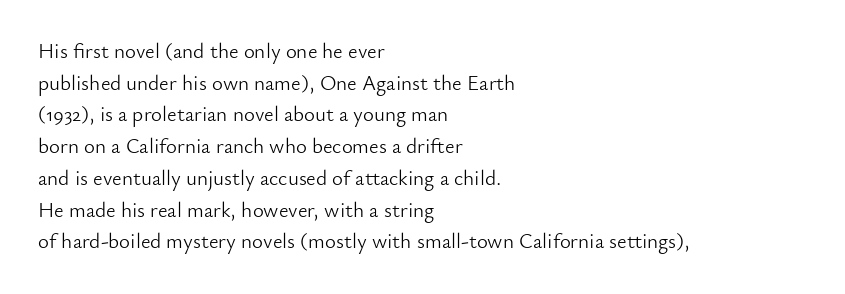
Q: Is the text bold? A: No.
Q: Is the text italic (slanted)? A: No, it is upright.
Q: Is the text underlined? A: No.
Q: How is the paragraph aligned? A: Left-aligned.
Q: Is the spacing between letters normal or unusually wide? A: Normal.
Q: Is the spacing between lines tight, normal or loose? A: Normal.
